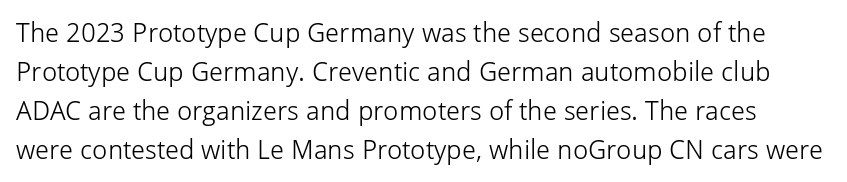
Students, observe: this is what conventionally led text looks like. The letterforms sit shoulder to shoulder at normal distance. The typesetting does not lean heavy: it is not bold. This is roman type, the default non-slanted kind. The gap between lines stays unmarked.
